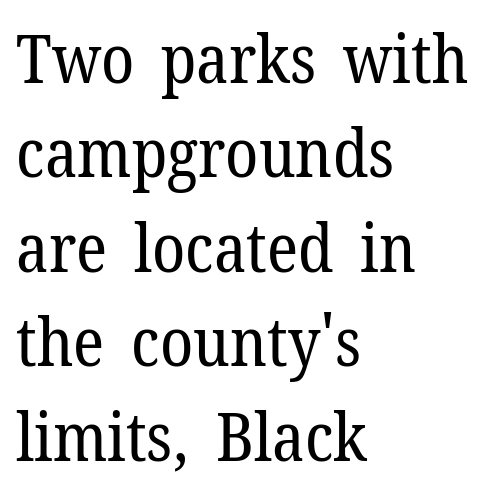
{"serif": "yes", "italic": "no", "bold": "no", "weight": "regular", "width": "normal", "stroke_contrast": "low", "x_height": "medium", "monospaced": "no", "underline": "no", "align": "left", "line_spacing": "normal", "line_spacing_ratio": 1.41, "letter_spacing": "normal", "letter_spacing_em": 0.0, "glyph_px": 67}
